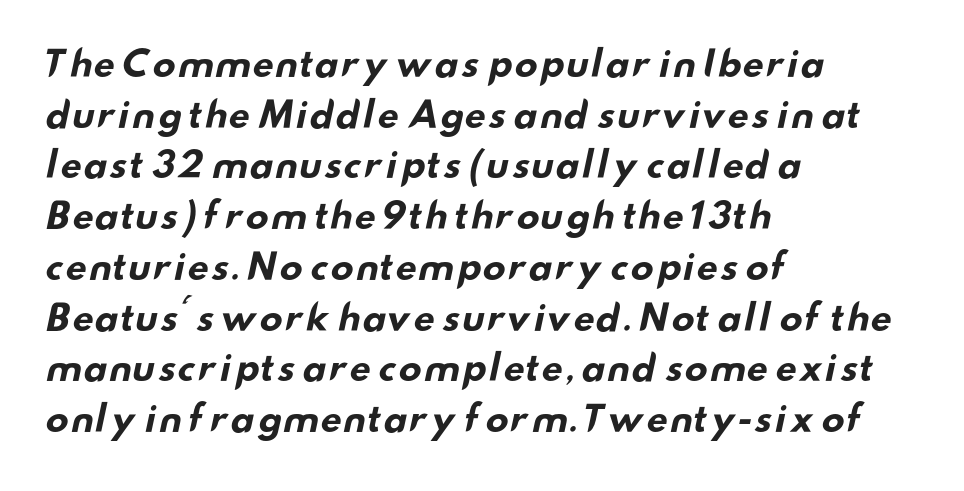
Strokes here are thick enough to call this a true bold. Reading down the block, your eye returns to a fixed left position each line. The glyphs are unaccompanied by any horizontal stroke below them. Are there feet on the stems? There aren't — it's a sans. The tracking reads as untouched default to a designer's eye. This sample has the flowing, uneven cadence of proportional lettering.
